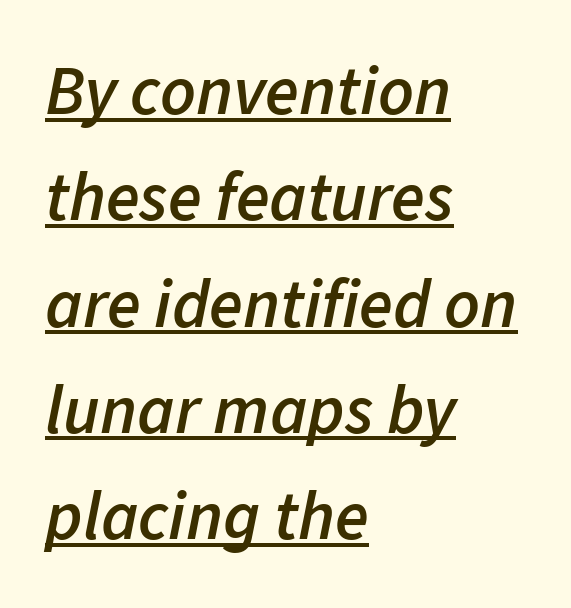
Style check: oblique. Here the glyphs are tracked normally, forming tight word shapes. Underlined type. Varying glyph widths throughout — classic text-font behaviour. Casual observation: everything's shoved over to the left.
